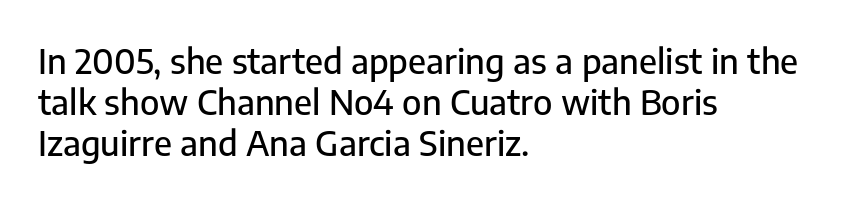
{"serif": "no", "italic": "no", "width": "normal", "stroke_contrast": "low", "x_height": "medium", "monospaced": "no", "underline": "no", "align": "left", "line_spacing_ratio": 1.21, "letter_spacing": "normal", "letter_spacing_em": 0.0, "glyph_px": 34}
